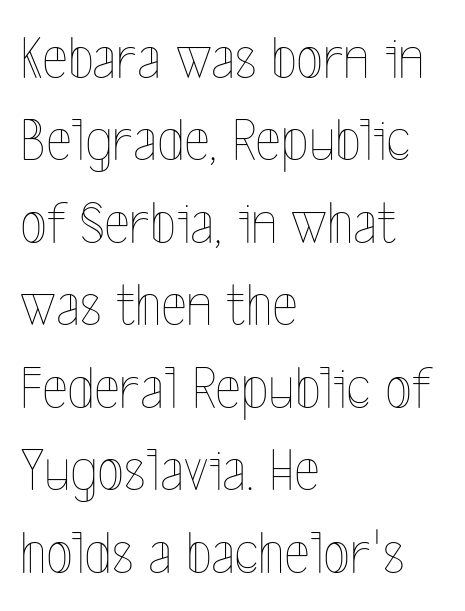
A clean baseline with only descenders dipping below it. On a weight scale, this lands at 450 or below. The lines in this sample share a left origin and differ only in where they stop. Each new line begins a customary step beneath the previous one.
